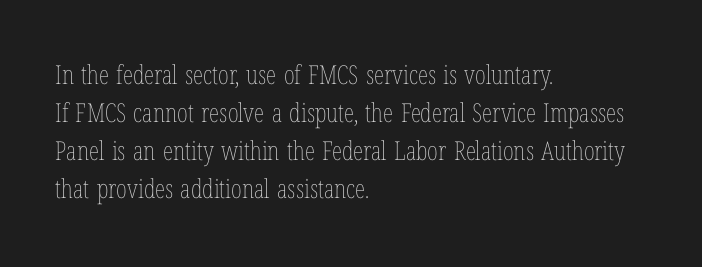
Visually the block forms a straight wall on the left and a jagged coastline on the right. Caption: standard tracking, unaltered. The type sits square on the baseline with zero lean. Weight: not bold — regular or lighter.
